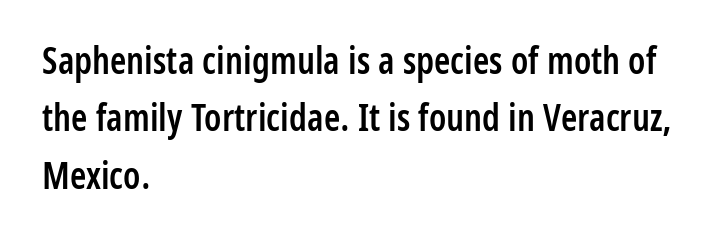
{"serif": "no", "italic": "no", "bold": "semi", "weight": "semibold", "width": "condensed", "stroke_contrast": "low", "x_height": "medium", "monospaced": "no", "underline": "no", "align": "left", "line_spacing": "normal", "line_spacing_ratio": 1.55, "letter_spacing": "normal", "letter_spacing_em": 0.0, "glyph_px": 37}
